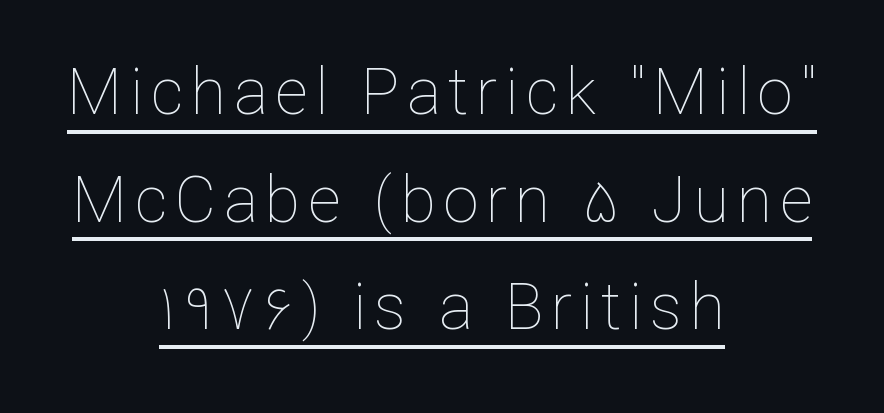
The image shows 64 px thin type, upright; set centered, normal line spacing (1.68x), underlined; low stroke contrast and a medium x-height.
